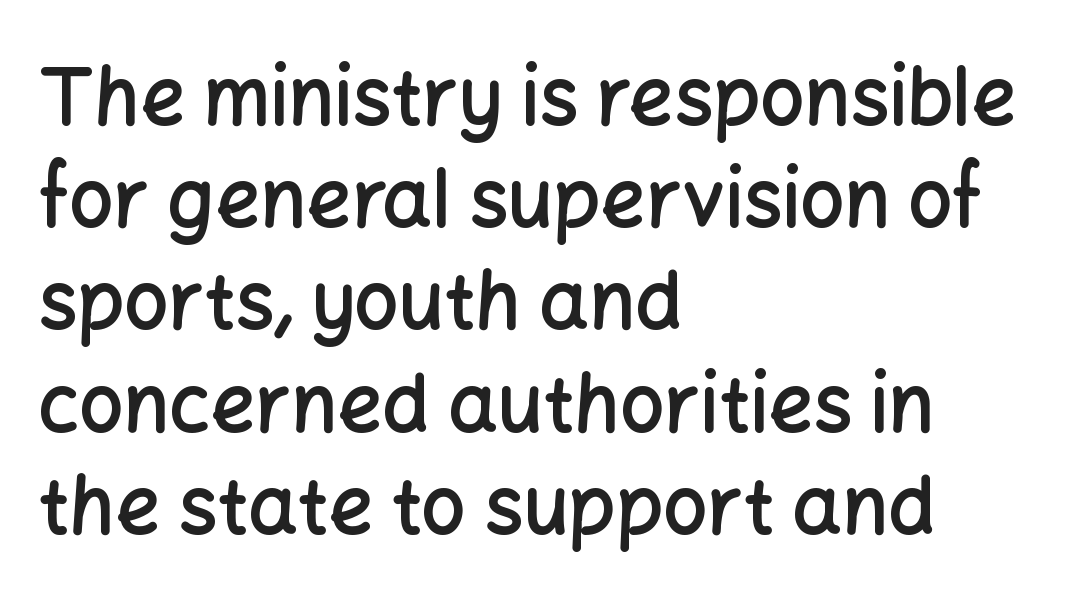
Vertical strokes here are truly vertical. Nope, no serifs anywhere on these letters. This sample uses plain, unmodified letter spacing. Underline: absent. The passage shown is semibold, sitting just below true bold.
